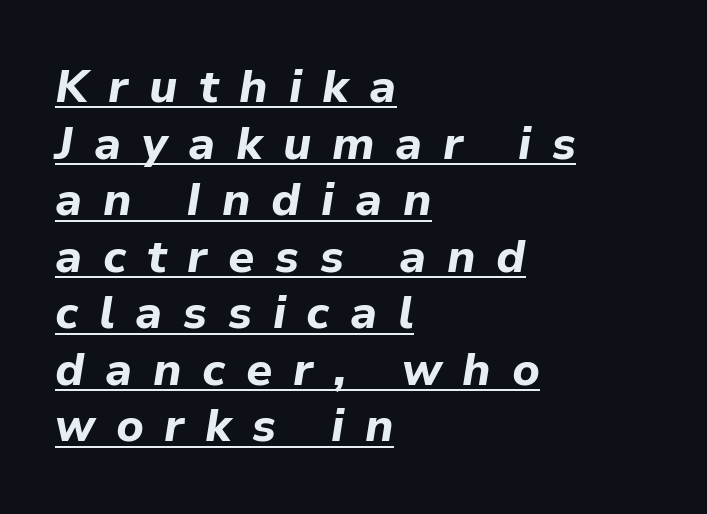
The image shows 46 px bold type, italic (leaning right); set left-aligned, line spacing 1.23x, unusually wide letter spacing (+0.45 em), underlined; low stroke contrast and a medium x-height.
